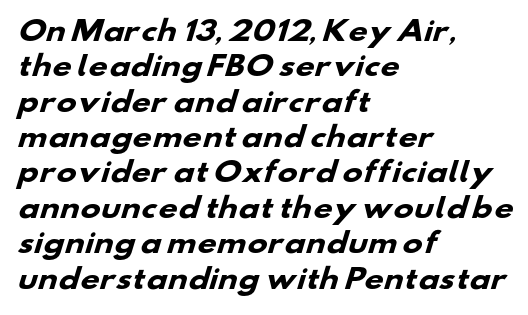
Q: Is the text bold? A: Yes.
Q: Is the text underlined? A: No.
Q: How is the paragraph aligned? A: Left-aligned.
Q: Is the spacing between letters normal or unusually wide? A: Normal.
Q: Is the spacing between lines tight, normal or loose? A: Normal.
